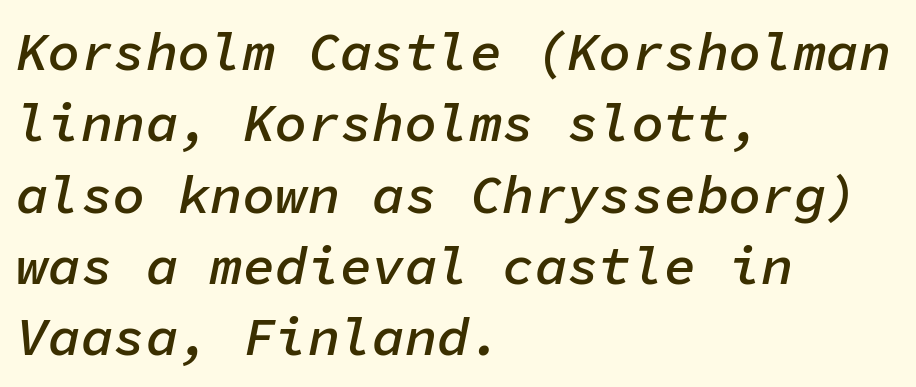
Q: Is the text bold? A: Semi-bold.
Q: Is the text italic (slanted)? A: Yes, it leans right by about 11 degrees.
Q: Is the text underlined? A: No.
Q: How is the paragraph aligned? A: Left-aligned.
Q: Is the spacing between letters normal or unusually wide? A: Normal.
Q: Is the spacing between lines tight, normal or loose? A: Normal.
Q: Width (condensed, normal, or wide)? A: Normal.
Q: Stroke contrast? A: Low.
Q: x-height? A: Medium.
Q: Monospaced? A: Yes.
